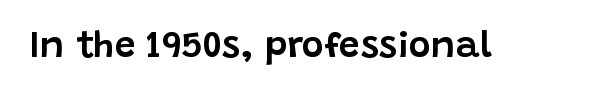
Q: Is the text italic (slanted)? A: No, it is upright.
Q: Is the typeface a serif or a sans-serif typeface? A: Sans-serif.
Q: Is the text underlined? A: No.
Q: Is the spacing between letters normal or unusually wide? A: Normal.
Q: Width (condensed, normal, or wide)? A: Normal.
Q: Stroke contrast? A: Low.
Q: x-height? A: Large.
Q: Monospaced? A: No.
